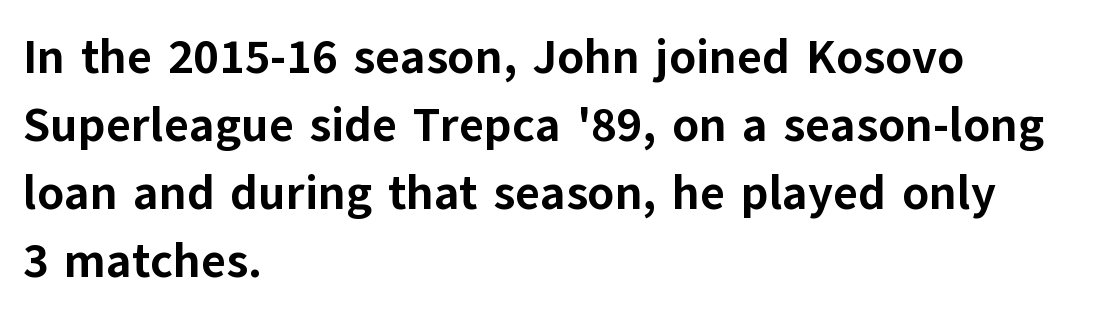
The image shows 48 px bold sans-serif type, upright; set left-aligned, normal line spacing (1.42x), normal letter spacing, not underlined; low stroke contrast and a medium x-height.
